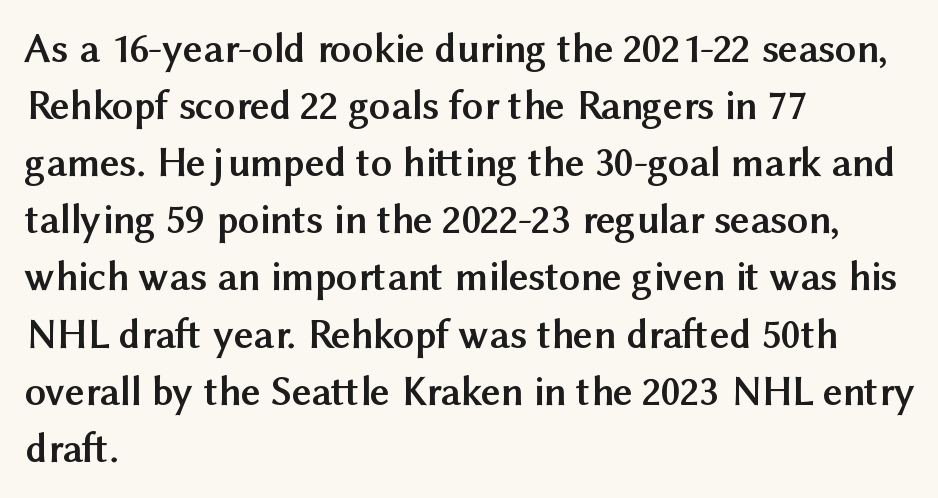
The image shows 42 px semibold sans-serif type, upright; set left-aligned, normal line spacing (1.36x), normal letter spacing, not underlined; medium stroke contrast and a medium x-height.
